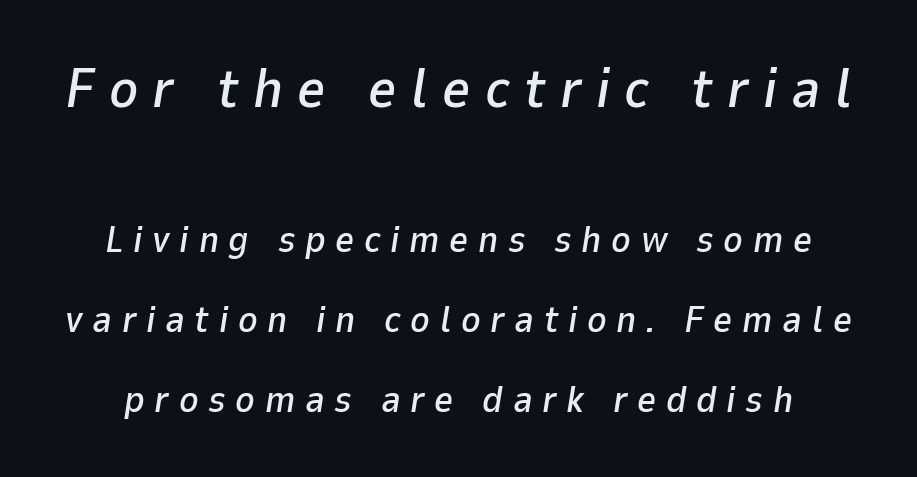
Note: larger setting up top, smaller setting below. There is plenty of visible air inserted between adjacent glyphs. Is this a fixed-width face? No — the glyphs have proportional, varying widths. Style check: oblique. Loosely led — the rows are spread out.
